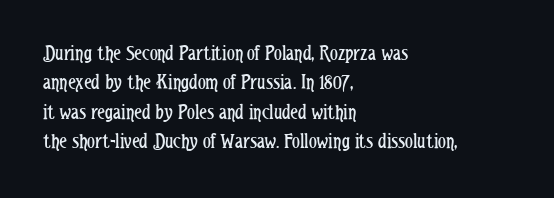
The image shows 22 px text type, upright; set left-aligned, normal line spacing (1.34x), normal letter spacing, not underlined.
